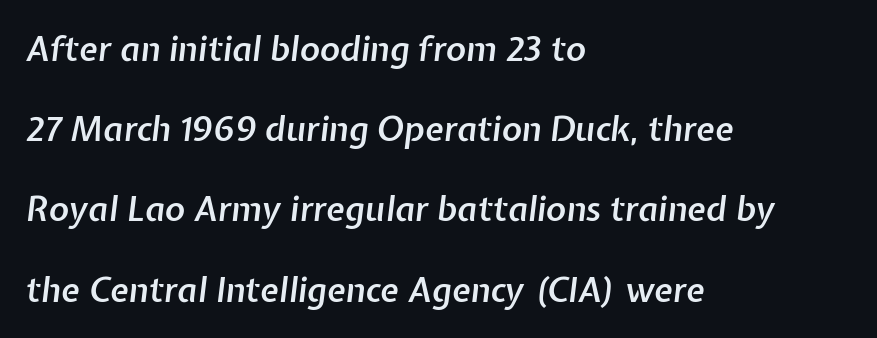
Q: Is the text bold? A: Semi-bold.
Q: Is the text italic (slanted)? A: Yes, it leans right by about 7 degrees.
Q: Is the text underlined? A: No.
Q: How is the paragraph aligned? A: Left-aligned.
Q: Is the spacing between letters normal or unusually wide? A: Normal.
Q: Is the spacing between lines tight, normal or loose? A: Loose.
Q: Width (condensed, normal, or wide)? A: Normal.
Q: Stroke contrast? A: Low.
Q: x-height? A: Medium.
Q: Monospaced? A: No.
